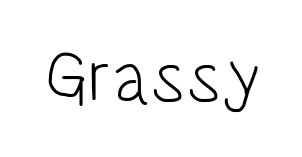
Observe the absence of serifs on each vertical stroke in this sample. Short note: letters normally spaced. A light-to-regular cut is what we see here. The passage shown is not underscored anywhere. Varying glyph widths throughout — classic text-font behaviour.
